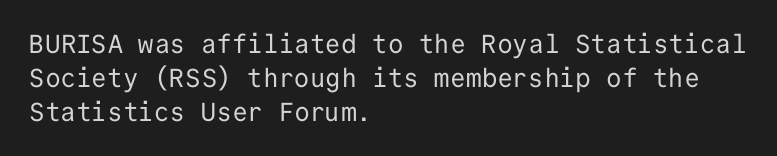
Q: Is the text bold? A: No.
Q: Is the text italic (slanted)? A: No, it is upright.
Q: Is the text underlined? A: No.
Q: How is the paragraph aligned? A: Left-aligned.
Q: Is the spacing between letters normal or unusually wide? A: Normal.
Q: Is the spacing between lines tight, normal or loose? A: Normal.
